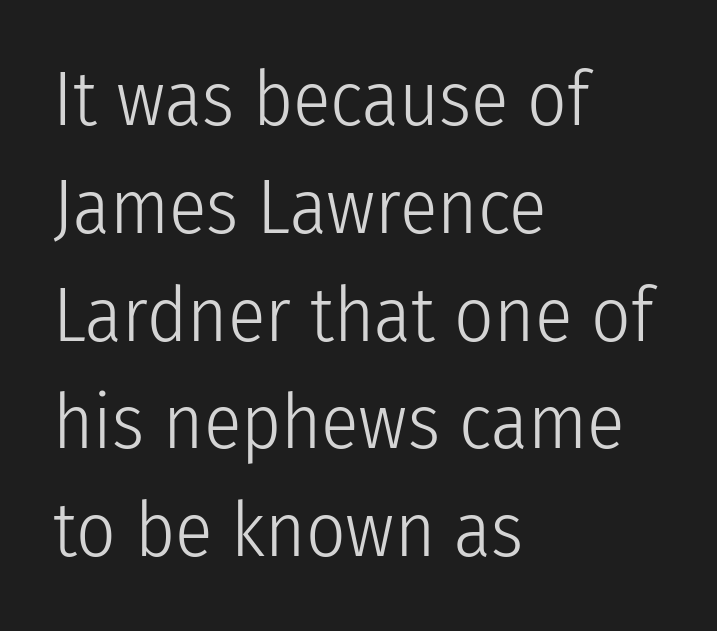
Horizontally, the lines are justified to the leading edge only. These glyphs show unthickened strokes, regular width or finer. Compared with typical paragraphs, the rows here are spaced about the same. The letters stand straight up with perfectly vertical stems. The horizontal fit of the characters is conventional and even. The gap between lines stays unmarked.
